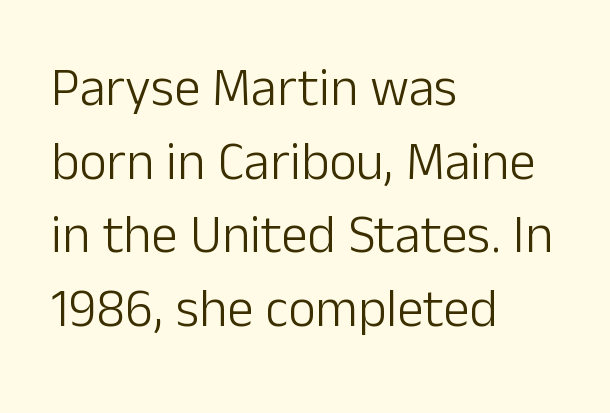
Q: Is the text bold? A: No.
Q: Is the text italic (slanted)? A: No, it is upright.
Q: Is the typeface a serif or a sans-serif typeface? A: Sans-serif.
Q: Is the text underlined? A: No.
Q: How is the paragraph aligned? A: Left-aligned.
Q: Is the spacing between letters normal or unusually wide? A: Normal.
Q: Is the spacing between lines tight, normal or loose? A: Normal.
Q: Width (condensed, normal, or wide)? A: Normal.
Q: Stroke contrast? A: Low.
Q: x-height? A: Medium.
Q: Monospaced? A: No.
